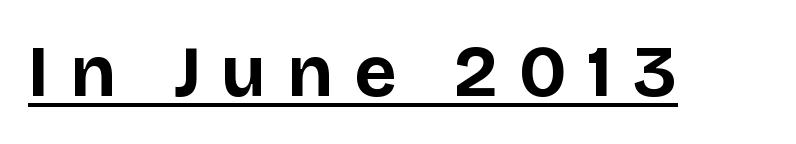
{"serif": "no", "italic": "no", "bold": "yes", "weight": "bold", "width": "normal", "stroke_contrast": "low", "x_height": "large", "monospaced": "no", "underline": "yes", "letter_spacing": "wide", "letter_spacing_em": 0.28, "glyph_px": 73}
